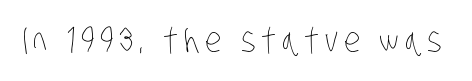
Note the varied advance widths — an 'i' is clearly narrower than an 'm'. On a weight scale, this lands at 450 or below. Beneath every word, the page is bare.
